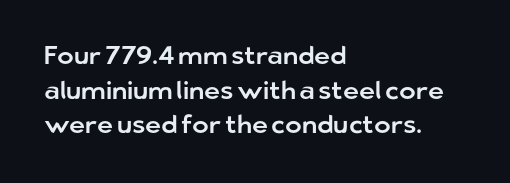
The image shows 25 px text type, upright; set left-aligned, normal line spacing (1.39x), normal letter spacing, not underlined.
